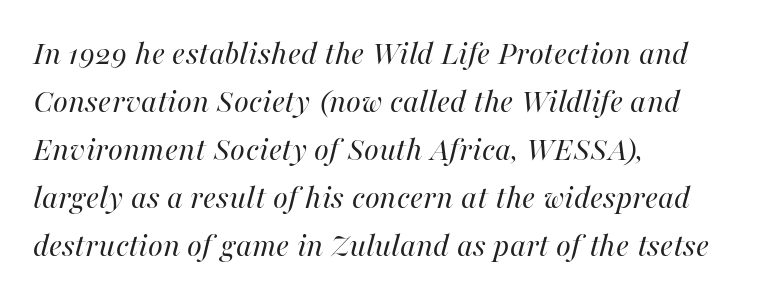
{"italic": "yes", "lean": "right", "slant_degrees": 16, "bold": "no", "weight": "regular", "width": "normal", "stroke_contrast": "high", "x_height": "medium", "monospaced": "no", "underline": "no", "align": "left", "line_spacing": "normal", "line_spacing_ratio": 1.41, "letter_spacing": "normal", "letter_spacing_em": 0.0, "glyph_px": 34}
